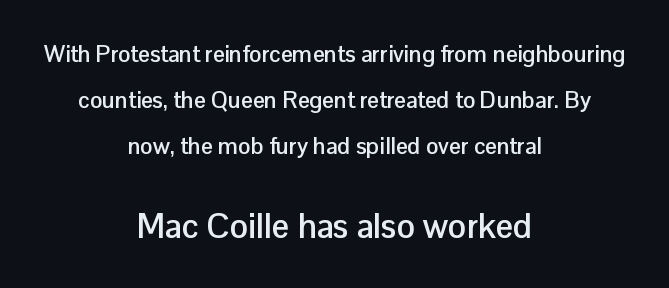
{"serif": "no", "italic": "no", "bold": "yes", "weight": "semibold", "width": "normal", "stroke_contrast": "low", "x_height": "medium", "monospaced": "no", "underline": "no", "align": "center", "line_spacing": "loose", "line_spacing_ratio": 2.0, "letter_spacing": "normal", "letter_spacing_em": 0.0, "larger_block": "second", "size_ratio": 1.48, "glyph_px": 34}
